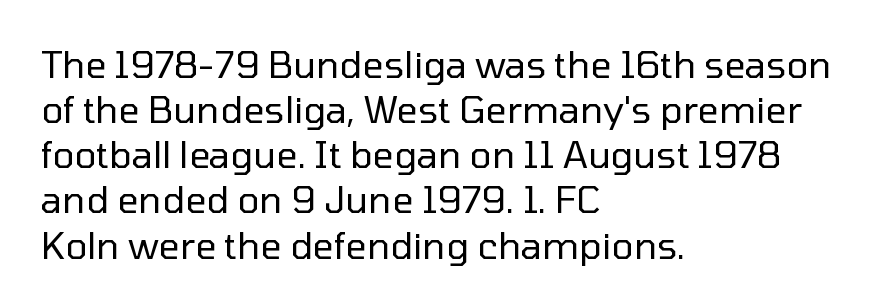
The image shows 37 px regular-weight sans-serif type, upright; set left-aligned, line spacing 1.22x, normal letter spacing, not underlined; low stroke contrast and a medium x-height.
